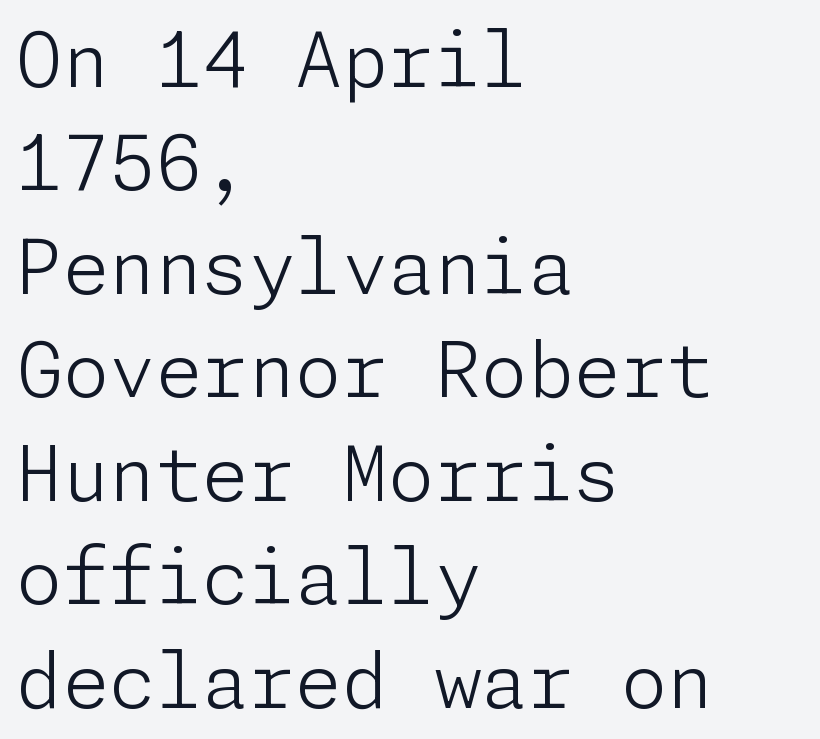
{"serif": "no", "italic": "no", "bold": "no", "weight": "light", "width": "normal", "stroke_contrast": "low", "x_height": "medium", "underline": "no", "align": "left", "line_spacing": "normal", "line_spacing_ratio": 1.38, "letter_spacing": "normal", "letter_spacing_em": 0.0, "glyph_px": 75}
